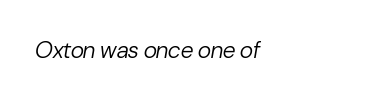
{"italic": "yes", "lean": "right", "slant_degrees": 10, "bold": "no", "underline": "no", "align": "left", "letter_spacing": "normal", "letter_spacing_em": 0.0, "glyph_px": 23}
